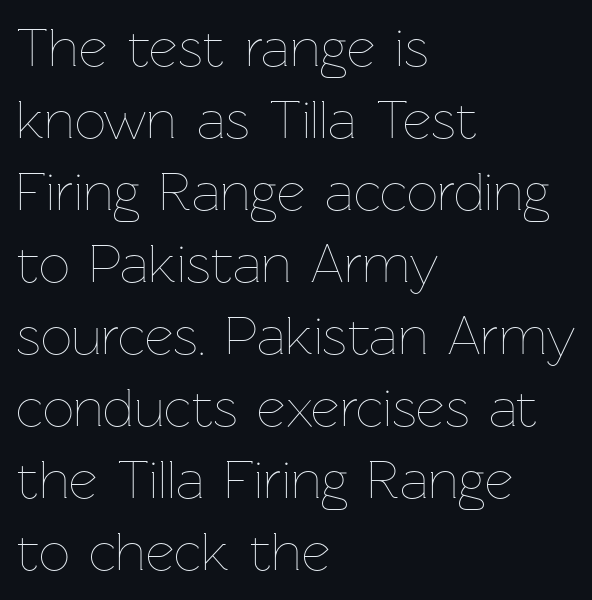
Q: Is the text bold? A: No.
Q: Is the text italic (slanted)? A: No, it is upright.
Q: Is the text underlined? A: No.
Q: How is the paragraph aligned? A: Left-aligned.
Q: Is the spacing between letters normal or unusually wide? A: Normal.
Q: Is the spacing between lines tight, normal or loose? A: Normal.
Q: Width (condensed, normal, or wide)? A: Normal.
Q: Stroke contrast? A: Low.
Q: x-height? A: Medium.
Q: Monospaced? A: No.
